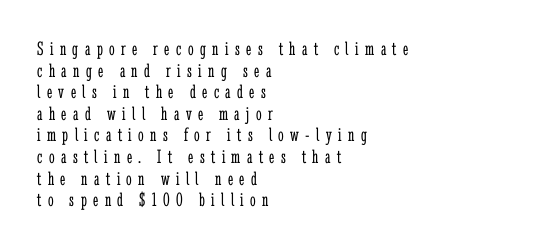
{"italic": "no", "bold": "no", "underline": "no", "align": "left", "line_spacing": "tight", "line_spacing_ratio": 1.08, "letter_spacing": "wide", "letter_spacing_em": 0.32, "glyph_px": 20}
